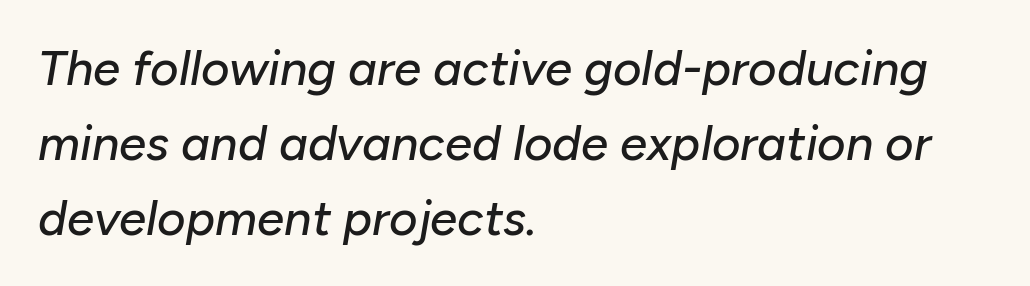
The image shows 49 px text type, italic (leaning right); set left-aligned, normal line spacing (1.53x), normal letter spacing, not underlined; low stroke contrast and a medium x-height.
